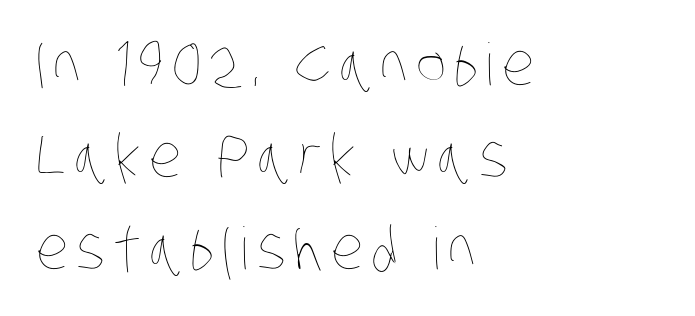
Interline gaps are of average width in this sample. Heaviness? Minimal to ordinary, like unemphasized prose. The lines in this sample share a left origin and differ only in where they stop. Is this a fixed-width face? No — the glyphs have proportional, varying widths.
